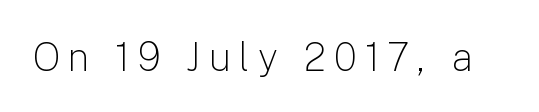
Q: Is the text bold? A: No.
Q: Is the text italic (slanted)? A: No, it is upright.
Q: Is the typeface a serif or a sans-serif typeface? A: Sans-serif.
Q: Is the text underlined? A: No.
Q: Is the spacing between letters normal or unusually wide? A: Unusually wide.
Q: Width (condensed, normal, or wide)? A: Normal.
Q: Stroke contrast? A: Low.
Q: x-height? A: Medium.
Q: Monospaced? A: No.
